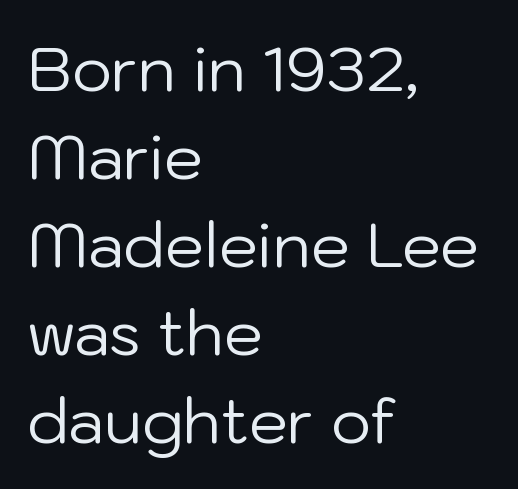
The type is set solid horizontally, with unmodified tracking. Leading: standard. You can tell it's not italic because the verticals are truly vertical. Just letters on the line, the space beneath them empty.
